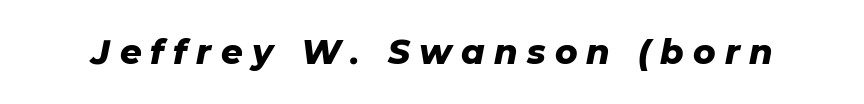
The image shows 34 px heavy type, italic (leaning right); set unusually wide letter spacing (+0.27 em), not underlined; low stroke contrast and a medium x-height.
